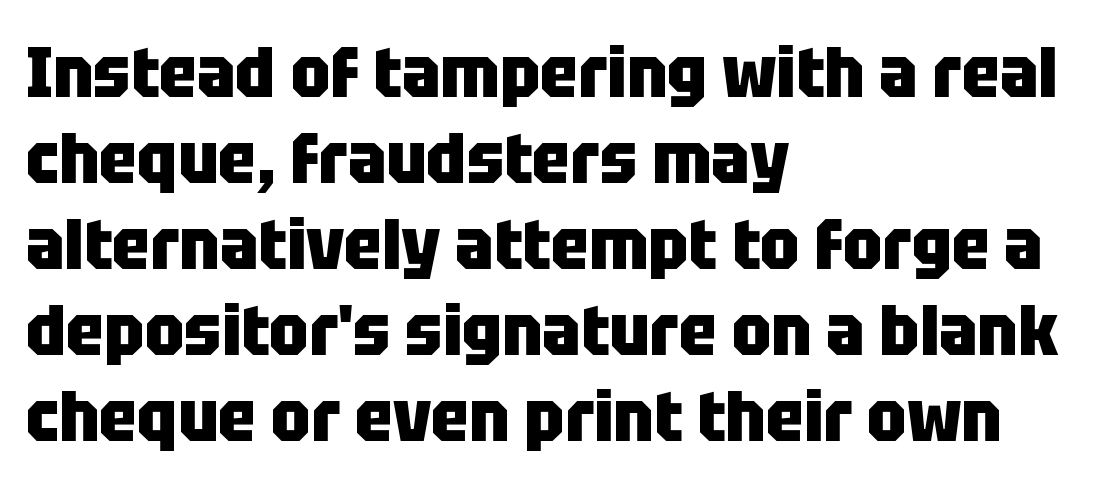
The image shows 71 px heavy, condensed sans-serif type, upright; set left-aligned, line spacing 1.21x, normal letter spacing, not underlined; low stroke contrast and a large x-height.
